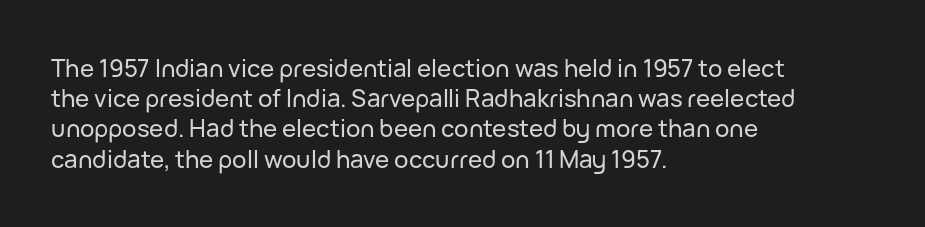
Leading: standard. Ascenders rise straight up at ninety degrees. The text block is weighted toward the left margin, trailing off unevenly rightward. Default kerning and tracking; the words read as compact shapes. Underlining? Definitely not there.
